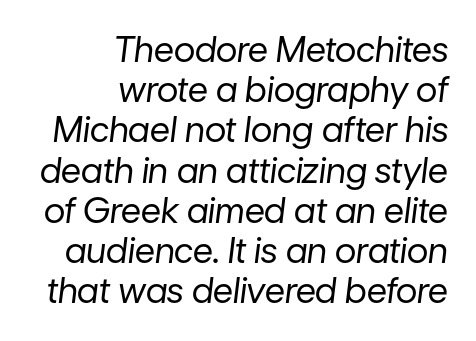
Q: Is the text bold? A: No.
Q: Is the text italic (slanted)? A: Yes, it leans right by about 7 degrees.
Q: Is the text underlined? A: No.
Q: How is the paragraph aligned? A: Right-aligned.
Q: Is the spacing between letters normal or unusually wide? A: Normal.
Q: Is the spacing between lines tight, normal or loose? A: Tight.
Q: Width (condensed, normal, or wide)? A: Normal.
Q: Stroke contrast? A: Low.
Q: x-height? A: Medium.
Q: Monospaced? A: No.
